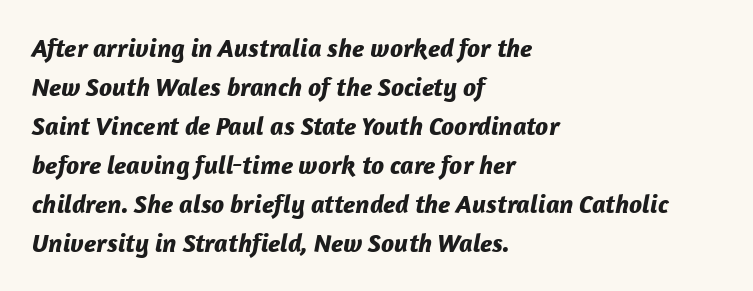
The image shows 26 px bold type, italic (leaning right); set left-aligned, normal line spacing (1.5x), normal letter spacing, not underlined.
